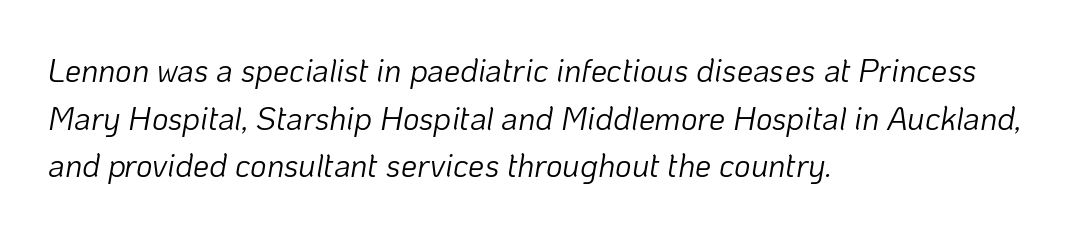
Q: Is the text bold? A: No.
Q: Is the text italic (slanted)? A: Yes, it leans right by about 10 degrees.
Q: Is the text underlined? A: No.
Q: How is the paragraph aligned? A: Left-aligned.
Q: Is the spacing between letters normal or unusually wide? A: Normal.
Q: Is the spacing between lines tight, normal or loose? A: Normal.
Q: Width (condensed, normal, or wide)? A: Normal.
Q: Stroke contrast? A: Low.
Q: x-height? A: Medium.
Q: Monospaced? A: No.
